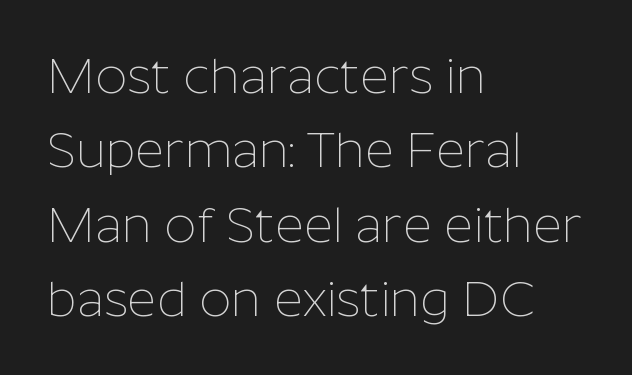
Unlike a traditional serif, this face leaves its strokes unadorned. Varying glyph widths throughout — classic text-font behaviour. The compositor pushed each line to the left boundary. The letterforms sit shoulder to shoulder at normal distance. Nothing heavy about these letters — not bold at all. The space directly below the letters is spotless.
